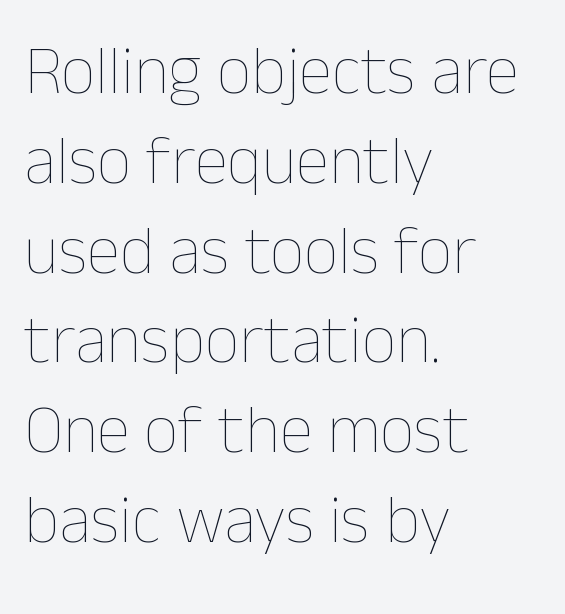
The image shows 68 px thin type, upright; set left-aligned, normal line spacing (1.32x), normal letter spacing, not underlined; low stroke contrast and a medium x-height.
